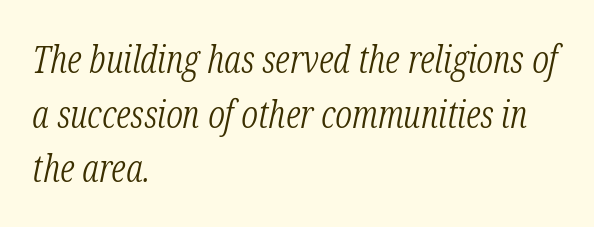
The letters are slanted; this is an italic face. Any mark beneath the type? The region is blank. Here the designer chose a conventional face with non-uniform glyph widths. All the whitespace from short lines collects on the right.
